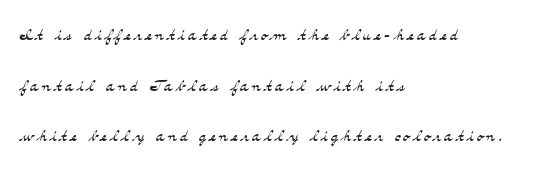
Q: Is the text bold? A: No.
Q: Is the text italic (slanted)? A: Yes.
Q: Is the text underlined? A: No.
Q: How is the paragraph aligned? A: Left-aligned.
Q: Is the spacing between lines tight, normal or loose? A: Loose.
